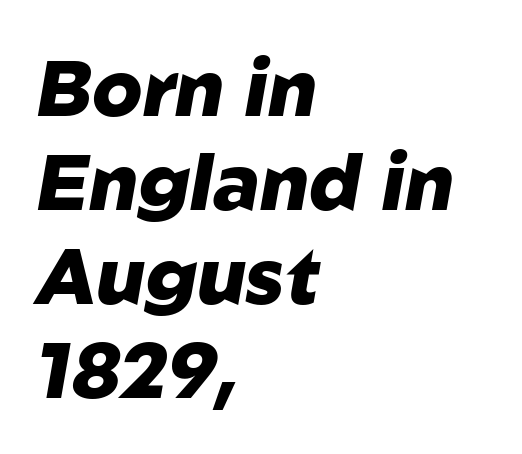
Q: Is the text bold? A: Yes.
Q: Is the text italic (slanted)? A: Yes, it leans right by about 10 degrees.
Q: Is the text underlined? A: No.
Q: How is the paragraph aligned? A: Left-aligned.
Q: Is the spacing between letters normal or unusually wide? A: Normal.
Q: Width (condensed, normal, or wide)? A: Normal.
Q: Stroke contrast? A: Low.
Q: x-height? A: Medium.
Q: Monospaced? A: No.
